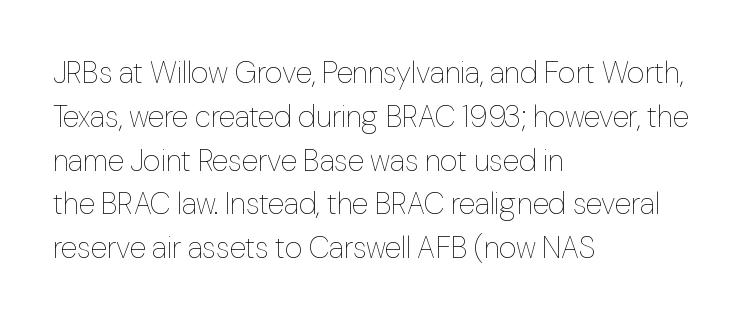
Heaviness? Minimal to ordinary, like unemphasized prose. The paragraph has a hard left edge and a soft right edge. Whoever set this chose a conventional vertical rhythm. Has an underline been added? It has not. Each letter keeps its own natural width here, so spacing adapts to shape. Is the letter spacing exaggerated? No — it looks like the ordinary default.
